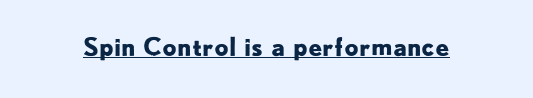
{"italic": "no", "bold": "yes", "underline": "yes", "letter_spacing": "normal", "letter_spacing_em": 0.0, "glyph_px": 25}
